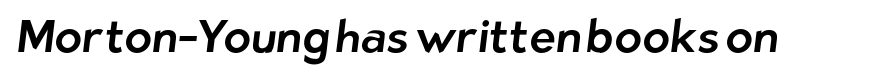
Looks like regular typesetting: each glyph gets only the width it needs. The typeface chosen for these lines omits serifs. Here the glyphs are tracked normally, forming tight word shapes. Bare-footed words on every line.
